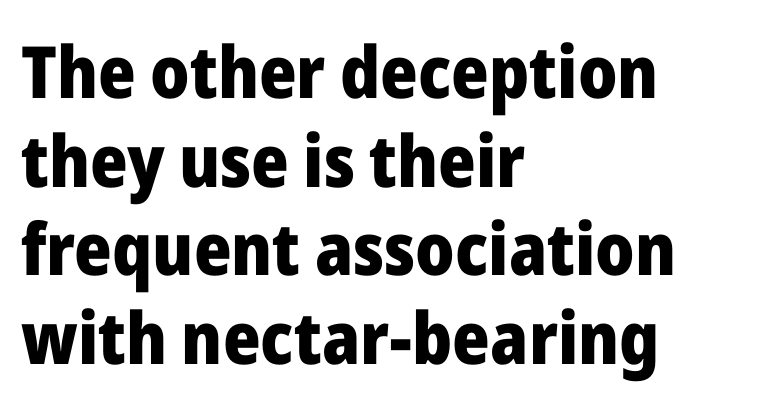
{"serif": "no", "italic": "no", "bold": "yes", "weight": "heavy", "width": "normal", "stroke_contrast": "low", "x_height": "medium", "monospaced": "no", "underline": "no", "align": "left", "line_spacing_ratio": 1.23, "letter_spacing": "normal", "letter_spacing_em": 0.0, "glyph_px": 72}
